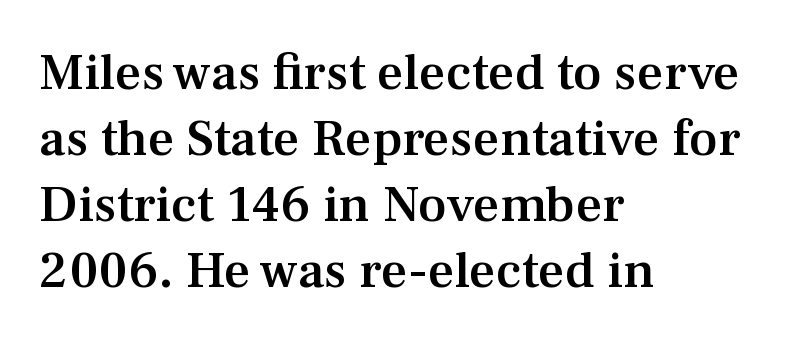
{"serif": "yes", "italic": "no", "bold": "semi", "weight": "semibold", "width": "normal", "stroke_contrast": "medium", "x_height": "medium", "monospaced": "no", "underline": "no", "align": "left", "line_spacing": "normal", "line_spacing_ratio": 1.27, "letter_spacing": "normal", "letter_spacing_em": 0.0, "glyph_px": 52}
